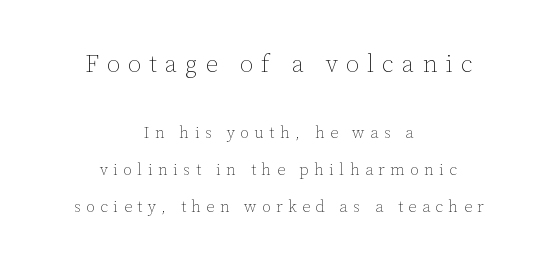
{"italic": "no", "bold": "no", "underline": "no", "align": "center", "line_spacing": "loose", "line_spacing_ratio": 2.3, "letter_spacing": "wide", "letter_spacing_em": 0.34, "larger_block": "first", "size_ratio": 1.5, "glyph_px": 24}
